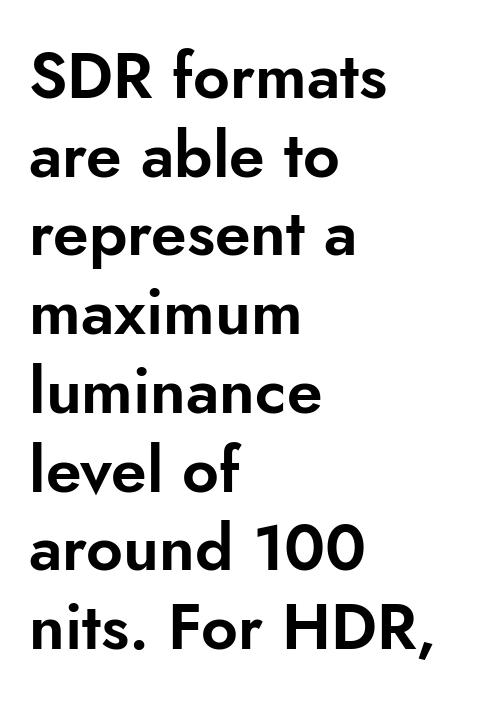
Q: Is the text italic (slanted)? A: No, it is upright.
Q: Is the typeface a serif or a sans-serif typeface? A: Sans-serif.
Q: Is the text underlined? A: No.
Q: How is the paragraph aligned? A: Left-aligned.
Q: Is the spacing between letters normal or unusually wide? A: Normal.
Q: Width (condensed, normal, or wide)? A: Normal.
Q: Stroke contrast? A: Low.
Q: x-height? A: Small.
Q: Monospaced? A: No.
